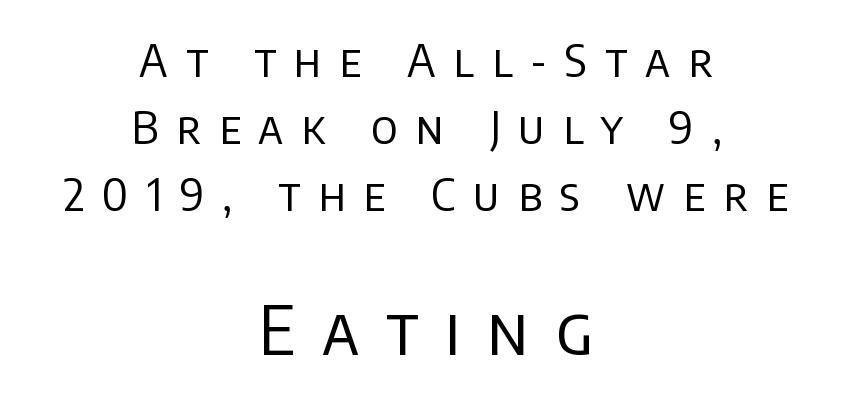
The image shows 67 px regular-weight sans-serif type, upright; set centered, normal line spacing (1.49x), unusually wide letter spacing (+0.4 em), not underlined; the second (bottom) block is 1.49x larger; low stroke contrast and a large x-height.
